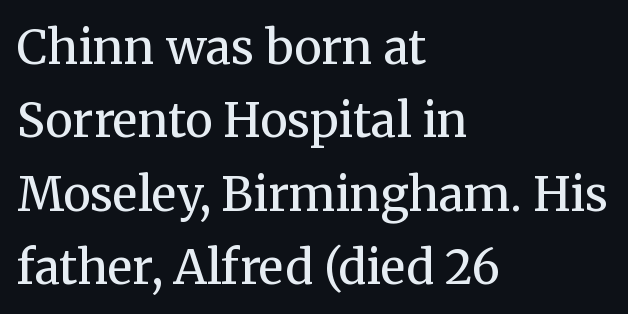
{"serif": "yes", "italic": "no", "bold": "no", "weight": "regular", "width": "normal", "stroke_contrast": "medium", "x_height": "medium", "monospaced": "no", "underline": "no", "align": "left", "line_spacing": "normal", "line_spacing_ratio": 1.56, "letter_spacing": "normal", "letter_spacing_em": 0.0, "glyph_px": 47}
